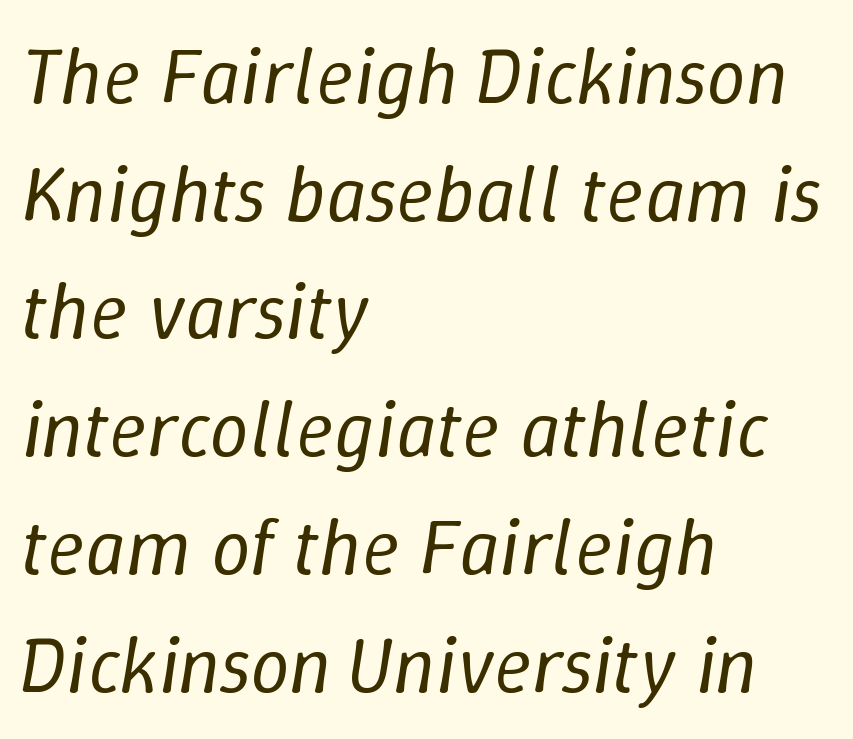
Q: Is the text bold? A: No.
Q: Is the text italic (slanted)? A: Yes, it leans right by about 9 degrees.
Q: Is the text underlined? A: No.
Q: How is the paragraph aligned? A: Left-aligned.
Q: Is the spacing between letters normal or unusually wide? A: Normal.
Q: Is the spacing between lines tight, normal or loose? A: Normal.
Q: Width (condensed, normal, or wide)? A: Normal.
Q: Stroke contrast? A: Low.
Q: x-height? A: Medium.
Q: Monospaced? A: No.
